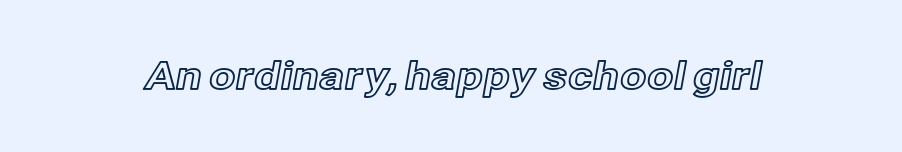
{"width": "normal", "x_height": "medium", "monospaced": "no", "underline": "no", "letter_spacing": "normal", "letter_spacing_em": 0.0, "glyph_px": 38}
